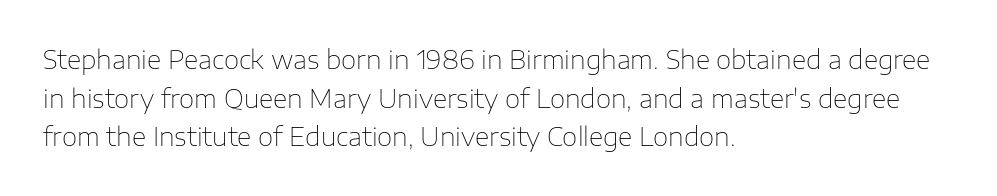
The image shows 25 px text type, upright; set left-aligned, normal line spacing (1.55x), normal letter spacing, not underlined.
